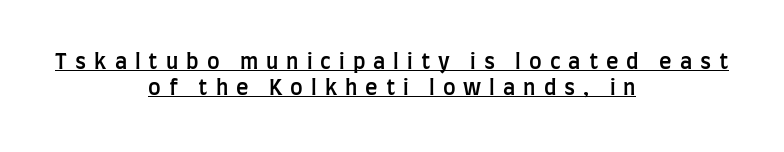
{"italic": "no", "bold": "semi", "underline": "yes", "align": "center", "line_spacing_ratio": 1.22, "letter_spacing": "wide", "letter_spacing_em": 0.38, "glyph_px": 21}
